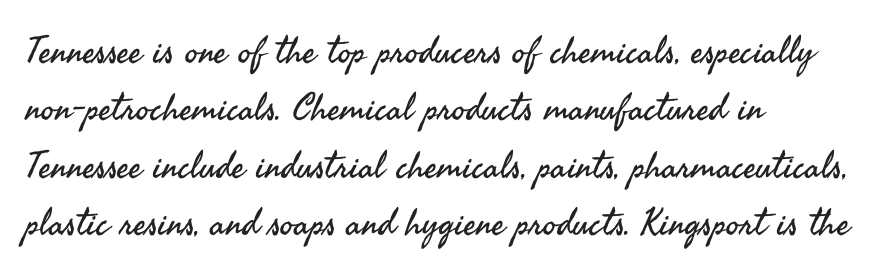
Q: Is the text bold? A: No.
Q: Is the text italic (slanted)? A: Yes.
Q: Is the typeface a serif or a sans-serif typeface? A: Sans-serif.
Q: Is the text underlined? A: No.
Q: How is the paragraph aligned? A: Left-aligned.
Q: Is the spacing between letters normal or unusually wide? A: Normal.
Q: Is the spacing between lines tight, normal or loose? A: Normal.
Q: Width (condensed, normal, or wide)? A: Normal.
Q: Stroke contrast? A: Medium.
Q: x-height? A: Small.
Q: Monospaced? A: No.
